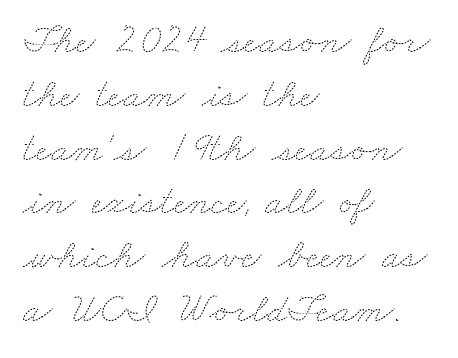
Q: Is the text bold? A: No.
Q: Is the text underlined? A: No.
Q: How is the paragraph aligned? A: Left-aligned.
Q: Is the spacing between letters normal or unusually wide? A: Normal.
Q: Is the spacing between lines tight, normal or loose? A: Normal.
Q: Width (condensed, normal, or wide)? A: Wide.
Q: Stroke contrast? A: Medium.
Q: x-height? A: Small.
Q: Monospaced? A: No.
